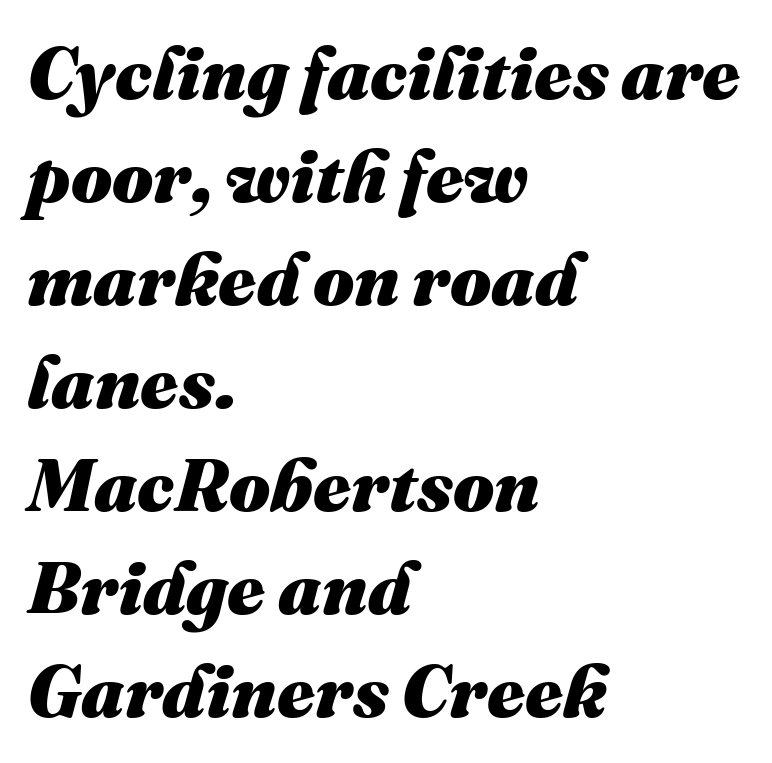
{"italic": "yes", "lean": "right", "slant_degrees": 16, "bold": "yes", "weight": "heavy", "width": "normal", "stroke_contrast": "medium", "x_height": "medium", "monospaced": "no", "underline": "no", "align": "left", "line_spacing": "normal", "line_spacing_ratio": 1.41, "letter_spacing": "normal", "letter_spacing_em": 0.0, "glyph_px": 73}
